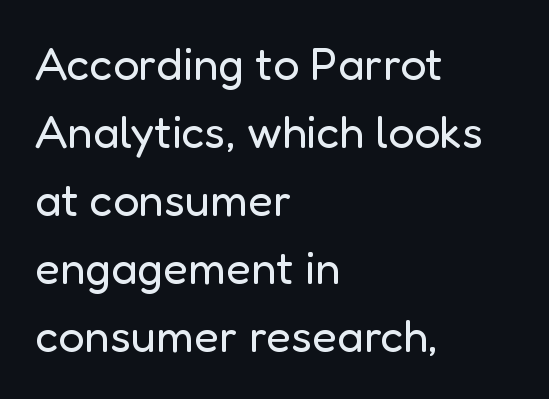
{"serif": "no", "italic": "no", "bold": "no", "weight": "regular", "width": "normal", "stroke_contrast": "low", "x_height": "medium", "monospaced": "no", "underline": "no", "align": "left", "line_spacing": "normal", "line_spacing_ratio": 1.48, "letter_spacing": "normal", "letter_spacing_em": 0.0, "glyph_px": 46}
